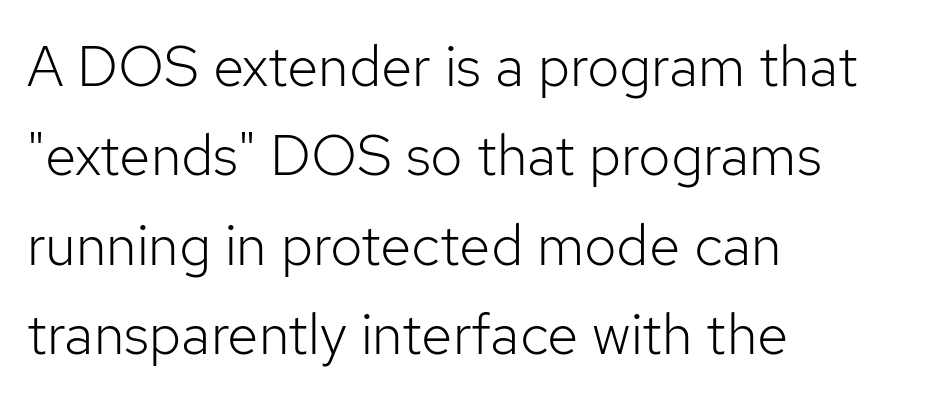
Q: Is the text bold? A: No.
Q: Is the text italic (slanted)? A: No, it is upright.
Q: Is the typeface a serif or a sans-serif typeface? A: Sans-serif.
Q: Is the text underlined? A: No.
Q: How is the paragraph aligned? A: Left-aligned.
Q: Is the spacing between letters normal or unusually wide? A: Normal.
Q: Is the spacing between lines tight, normal or loose? A: Normal.
Q: Width (condensed, normal, or wide)? A: Normal.
Q: Stroke contrast? A: Low.
Q: x-height? A: Medium.
Q: Monospaced? A: No.
